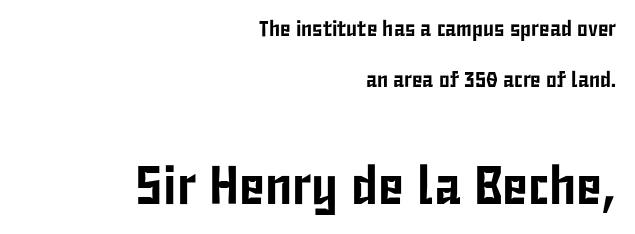
Q: Is the text italic (slanted)? A: No, it is upright.
Q: Is the typeface a serif or a sans-serif typeface? A: Sans-serif.
Q: Is the text underlined? A: No.
Q: How is the paragraph aligned? A: Right-aligned.
Q: Is the spacing between letters normal or unusually wide? A: Normal.
Q: Is the spacing between lines tight, normal or loose? A: Loose.
Q: Which block of text is set in a larger size, the first (top) or the second (bottom)? A: The second (bottom) one.
Q: Width (condensed, normal, or wide)? A: Condensed.
Q: Stroke contrast? A: Low.
Q: x-height? A: Medium.
Q: Monospaced? A: No.
